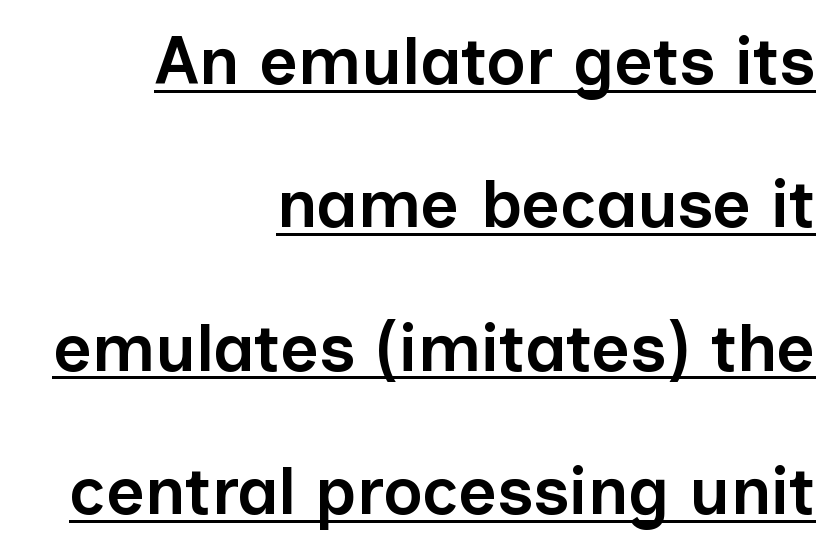
Heft: intermediate — a semibold. Note the varied advance widths — an 'i' is clearly narrower than an 'm'. Is the letter spacing exaggerated? No — it looks like the ordinary default. If you drew a line through each stem, it would be perfectly vertical. The leading is generous, giving the passage an open texture.
